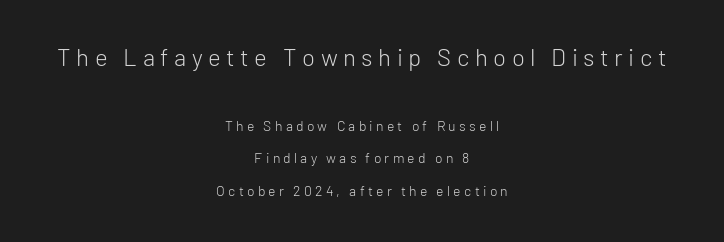
Q: Is the text bold? A: No.
Q: Is the text italic (slanted)? A: No, it is upright.
Q: Is the text underlined? A: No.
Q: How is the paragraph aligned? A: Centered.
Q: Is the spacing between letters normal or unusually wide? A: Unusually wide.
Q: Is the spacing between lines tight, normal or loose? A: Loose.
Q: Which block of text is set in a larger size, the first (top) or the second (bottom)? A: The first (top) one.
